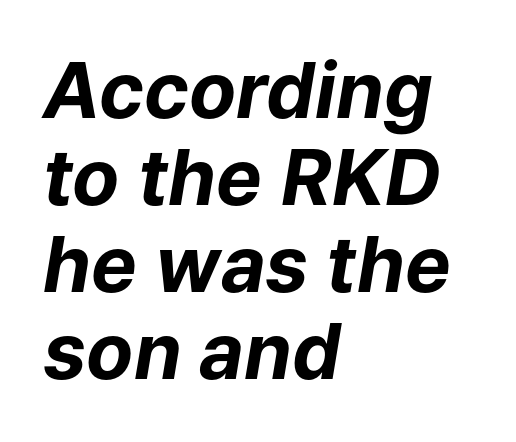
Q: Is the text bold? A: Yes.
Q: Is the text italic (slanted)? A: Yes, it leans right by about 9 degrees.
Q: Is the text underlined? A: No.
Q: How is the paragraph aligned? A: Left-aligned.
Q: Is the spacing between letters normal or unusually wide? A: Normal.
Q: Is the spacing between lines tight, normal or loose? A: Tight.
Q: Width (condensed, normal, or wide)? A: Normal.
Q: Stroke contrast? A: Low.
Q: x-height? A: Medium.
Q: Monospaced? A: No.
